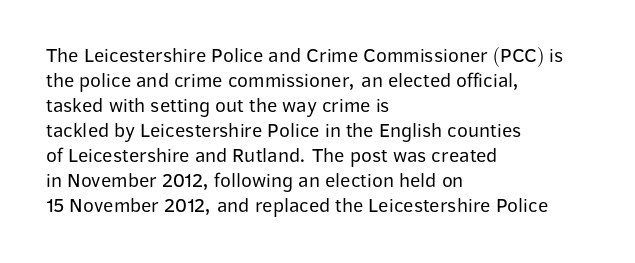
Underline: absent. These glyphs show unthickened strokes, regular width or finer. The leading is moderate, giving the passage an even texture. Upright lettering throughout.
